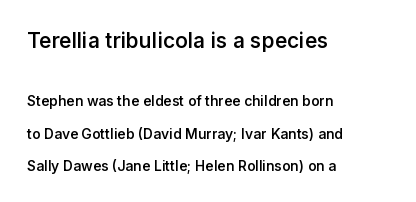
{"italic": "no", "bold": "semi", "underline": "no", "align": "left", "line_spacing": "loose", "line_spacing_ratio": 2.31, "letter_spacing": "normal", "letter_spacing_em": 0.0, "larger_block": "first", "size_ratio": 1.5, "glyph_px": 21}
